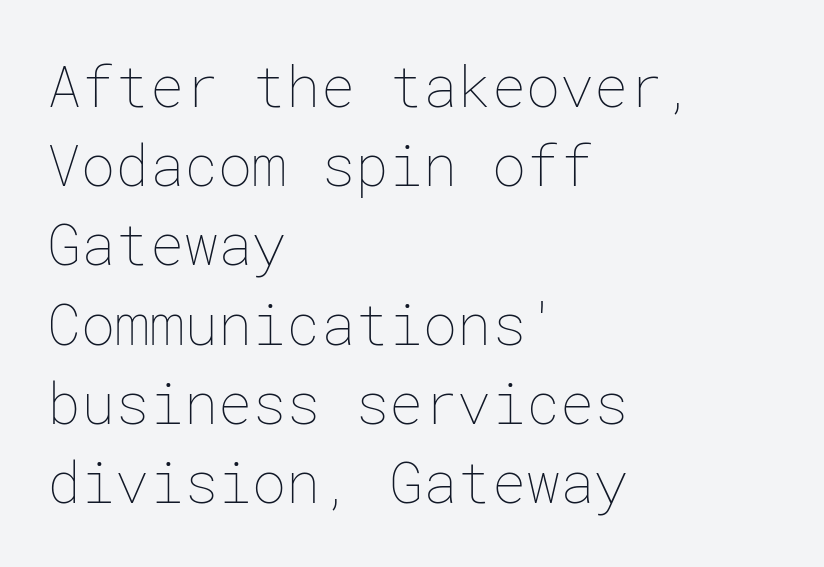
Q: Is the text bold? A: No.
Q: Is the text italic (slanted)? A: No, it is upright.
Q: Is the text underlined? A: No.
Q: How is the paragraph aligned? A: Left-aligned.
Q: Is the spacing between letters normal or unusually wide? A: Normal.
Q: Is the spacing between lines tight, normal or loose? A: Normal.
Q: Width (condensed, normal, or wide)? A: Normal.
Q: Stroke contrast? A: Low.
Q: x-height? A: Medium.
